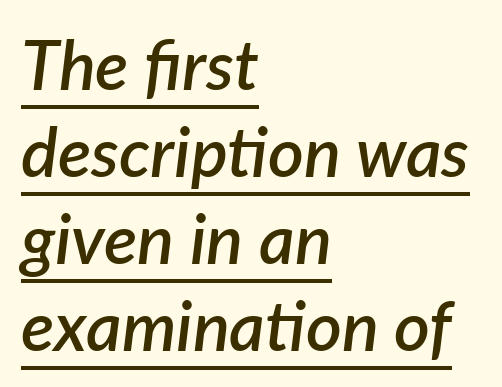
The image shows 69 px semibold type, italic (leaning right); set left-aligned, normal line spacing (1.26x), normal letter spacing, underlined; low stroke contrast and a medium x-height.
